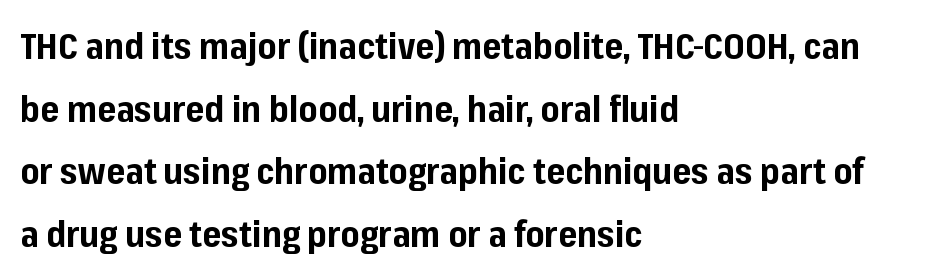
Q: Is the text bold? A: Yes.
Q: Is the text italic (slanted)? A: No, it is upright.
Q: Is the typeface a serif or a sans-serif typeface? A: Sans-serif.
Q: Is the text underlined? A: No.
Q: How is the paragraph aligned? A: Left-aligned.
Q: Is the spacing between letters normal or unusually wide? A: Normal.
Q: Width (condensed, normal, or wide)? A: Normal.
Q: Stroke contrast? A: Low.
Q: x-height? A: Medium.
Q: Monospaced? A: No.
